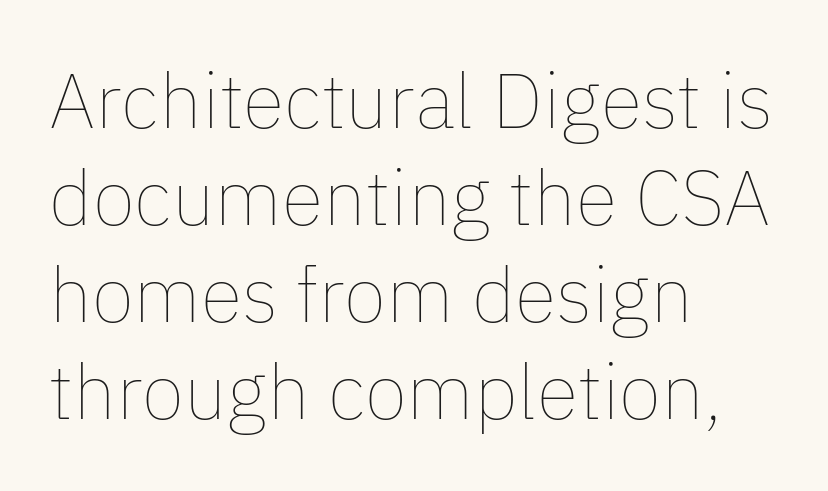
{"italic": "no", "bold": "no", "weight": "thin", "width": "normal", "stroke_contrast": "low", "x_height": "medium", "monospaced": "no", "underline": "no", "align": "left", "line_spacing": "normal", "line_spacing_ratio": 1.26, "letter_spacing": "normal", "letter_spacing_em": 0.0, "glyph_px": 77}
